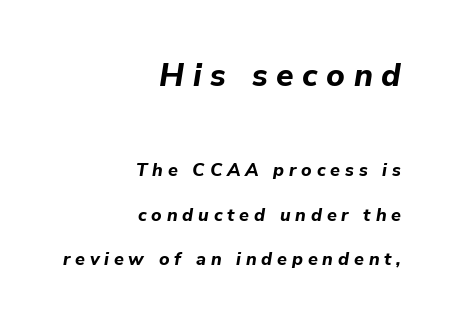
Q: Is the text bold? A: Yes.
Q: Is the text italic (slanted)? A: Yes, it leans right by about 9 degrees.
Q: Is the text underlined? A: No.
Q: How is the paragraph aligned? A: Right-aligned.
Q: Is the spacing between letters normal or unusually wide? A: Unusually wide.
Q: Is the spacing between lines tight, normal or loose? A: Loose.
Q: Which block of text is set in a larger size, the first (top) or the second (bottom)? A: The first (top) one.
Q: Width (condensed, normal, or wide)? A: Normal.
Q: Stroke contrast? A: Low.
Q: x-height? A: Medium.
Q: Monospaced? A: No.
